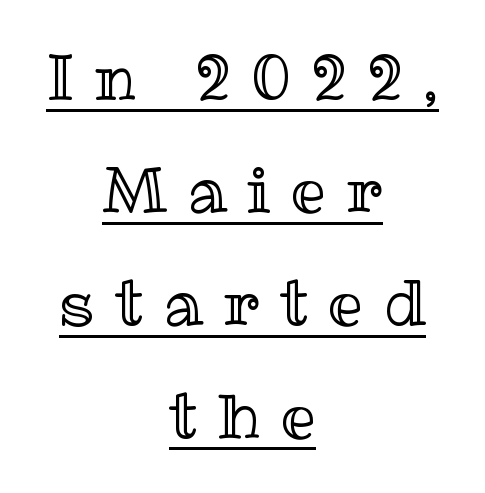
Neither beginnings nor endings align; midpoints do. The type is letterspaced generously, with wide tracking. The specimen reads as upright at a glance. Decoration check: the copy is underlined.
